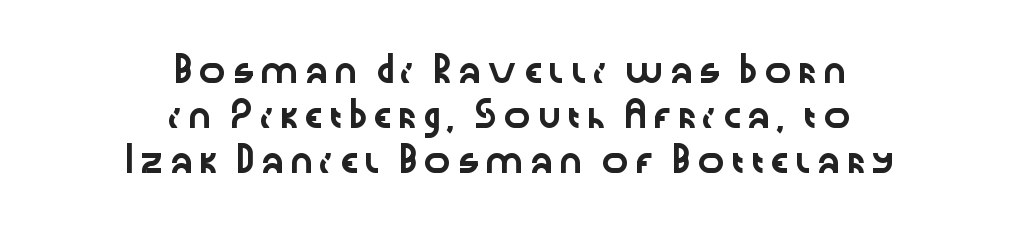
The image shows 23 px text type, upright; set centered, loose line spacing (1.96x), not underlined.
